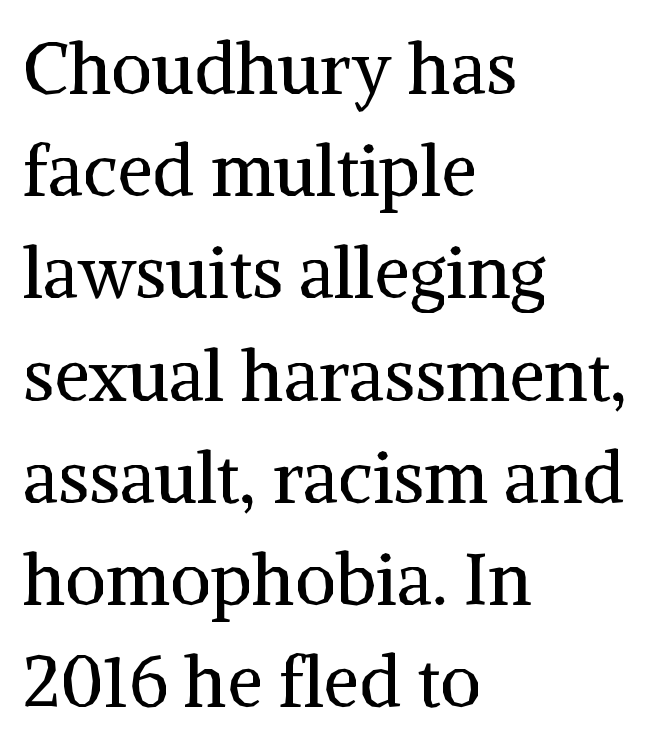
The image shows 71 px regular-weight serif type, upright; set left-aligned, normal line spacing (1.44x), normal letter spacing, not underlined; medium stroke contrast and a medium x-height.
